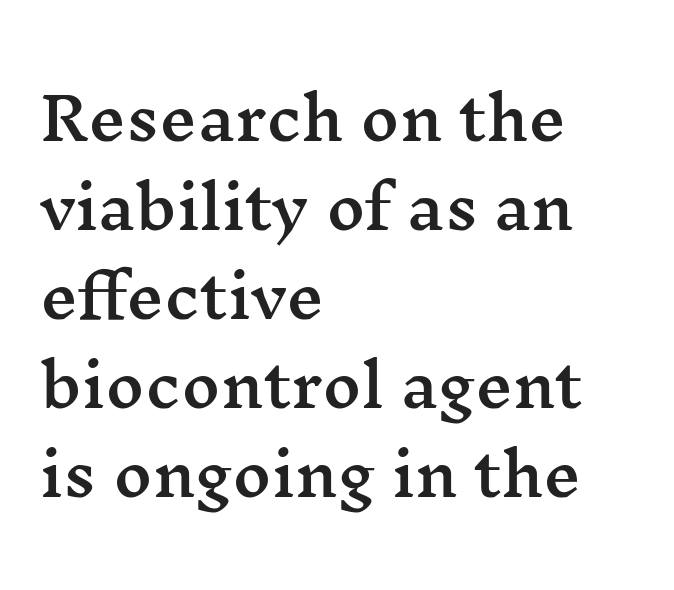
Q: Is the text italic (slanted)? A: No, it is upright.
Q: Is the typeface a serif or a sans-serif typeface? A: Serif.
Q: Is the text underlined? A: No.
Q: How is the paragraph aligned? A: Left-aligned.
Q: Is the spacing between letters normal or unusually wide? A: Normal.
Q: Is the spacing between lines tight, normal or loose? A: Normal.
Q: Width (condensed, normal, or wide)? A: Wide.
Q: Stroke contrast? A: Medium.
Q: x-height? A: Medium.
Q: Monospaced? A: No.
